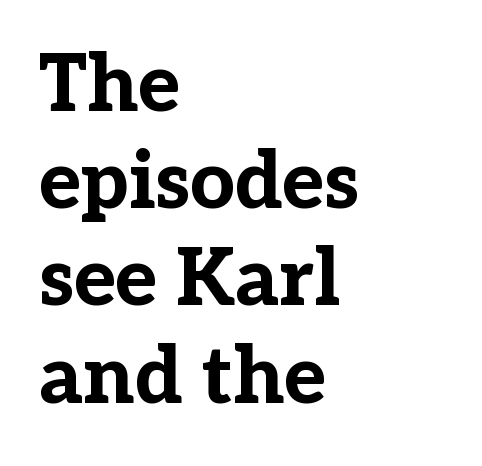
Does the copy run flush right? No — it runs flush left. There is no visible air inserted between adjacent glyphs. These lines are composed in type with serifs. This is the regular roman posture of the typeface.
